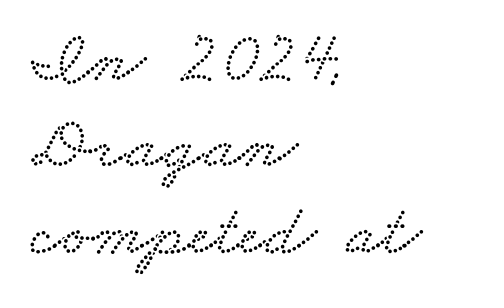
{"width": "wide", "stroke_contrast": "low", "x_height": "small", "monospaced": "no", "underline": "no", "align": "left", "line_spacing_ratio": 1.2, "letter_spacing": "normal", "letter_spacing_em": 0.0, "glyph_px": 72}
